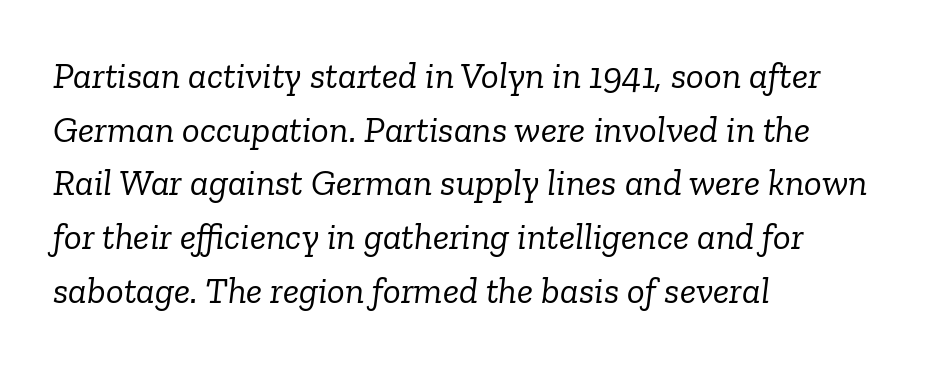
Stems and bowls with no extra thickness — not bold. You could call the tracking neutral — neither tight nor loose. Leading matches the norm, producing a regular column. Think of a printed novel: that variable character pitch is what you see here. Emphasis-style slanted type is in use.
